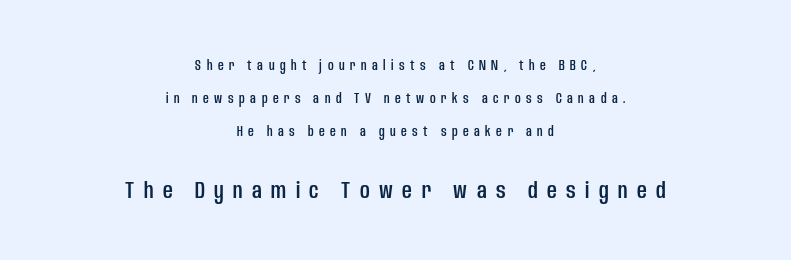
The image shows 24 px text type, upright; set centered, loose line spacing (2.35x), unusually wide letter spacing (+0.39 em), not underlined; the second (bottom) block is 1.71x larger.
